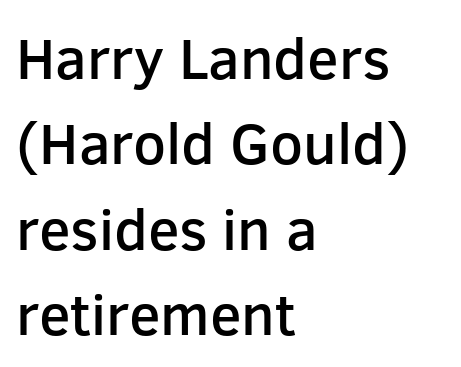
Every row of glyphs begins at an identical x-position on the left. How are the letters spaced? Ordinarily, with no added tracking. This sample has the flowing, uneven cadence of proportional lettering. Font category for this specimen: sans-serif.
